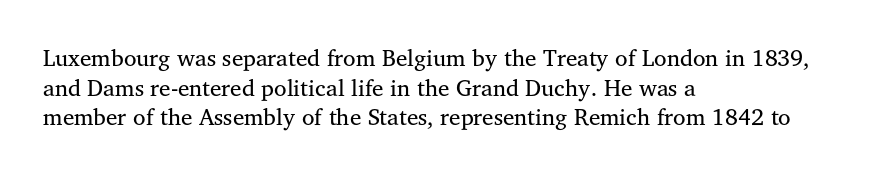
{"italic": "no", "bold": "no", "underline": "no", "align": "left", "line_spacing": "normal", "line_spacing_ratio": 1.29, "letter_spacing": "normal", "letter_spacing_em": 0.0, "glyph_px": 23}
